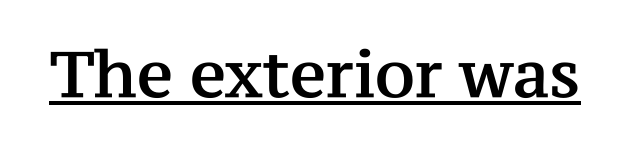
The image shows 64 px serif type, upright; set normal letter spacing, underlined; medium stroke contrast and a medium x-height.
